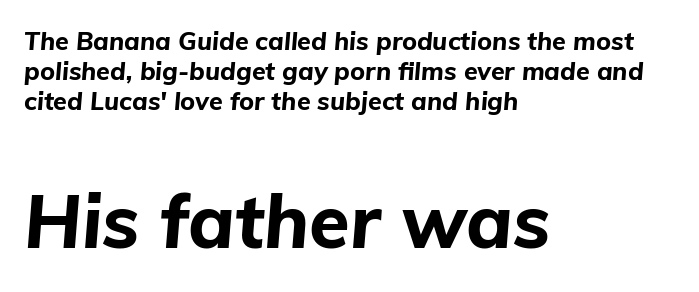
Q: Is the text bold? A: Yes.
Q: Is the text italic (slanted)? A: Yes, it leans right by about 5 degrees.
Q: Is the text underlined? A: No.
Q: How is the paragraph aligned? A: Left-aligned.
Q: Is the spacing between letters normal or unusually wide? A: Normal.
Q: Which block of text is set in a larger size, the first (top) or the second (bottom)? A: The second (bottom) one.
Q: Width (condensed, normal, or wide)? A: Normal.
Q: Stroke contrast? A: Low.
Q: x-height? A: Medium.
Q: Monospaced? A: No.
